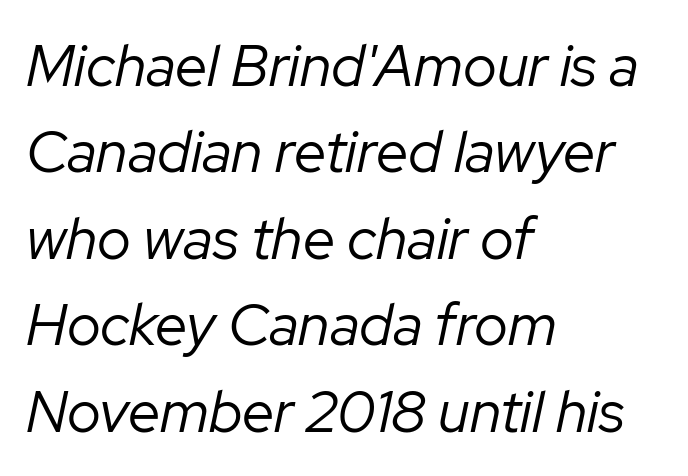
The image shows 58 px regular-weight type, italic (leaning right); set left-aligned, normal line spacing (1.49x), normal letter spacing, not underlined; low stroke contrast and a medium x-height.
